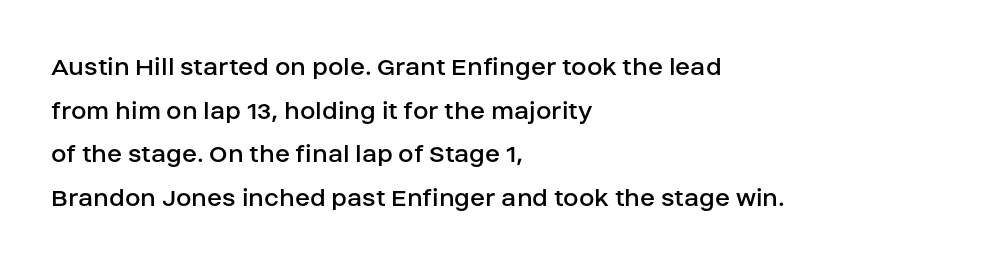
This sample uses plain, unmodified letter spacing. Nobody drew a line under any word here. This rendering employs a face without finishing strokes, i.e., a sans-serif. No chunkiness to these letters — they're not bold. Visually the block forms a straight wall on the left and a jagged coastline on the right.
